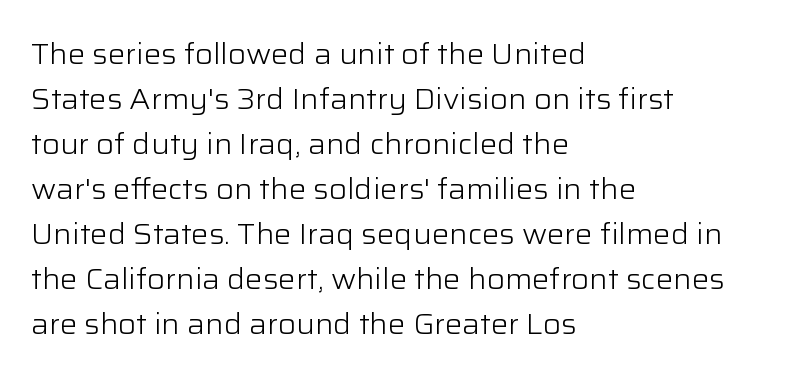
{"serif": "no", "italic": "no", "bold": "no", "weight": "light", "width": "normal", "stroke_contrast": "low", "x_height": "medium", "monospaced": "no", "underline": "no", "align": "left", "line_spacing": "normal", "line_spacing_ratio": 1.55, "letter_spacing": "normal", "letter_spacing_em": 0.0, "glyph_px": 29}
